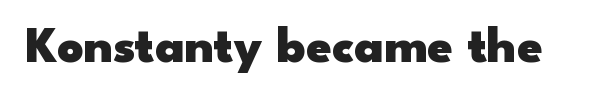
Emphasis by weight is at full strength: bold. The specimen omits any rule beneath the text block's lines. Do the characters align in a grid? No, the font is proportional. What stands out about the letter spacing? Nothing — it is the standard amount. Posture: upright roman. Regarding serifs, this sample does without them.
